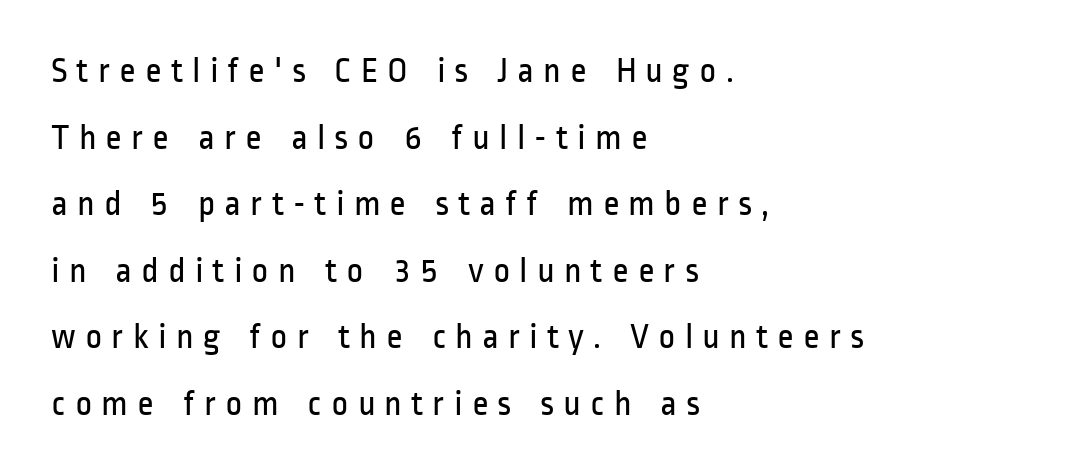
The image shows 36 px regular-weight, condensed sans-serif type, upright; set left-aligned, line spacing 1.85x, unusually wide letter spacing (+0.25 em), not underlined; low stroke contrast and a medium x-height.
